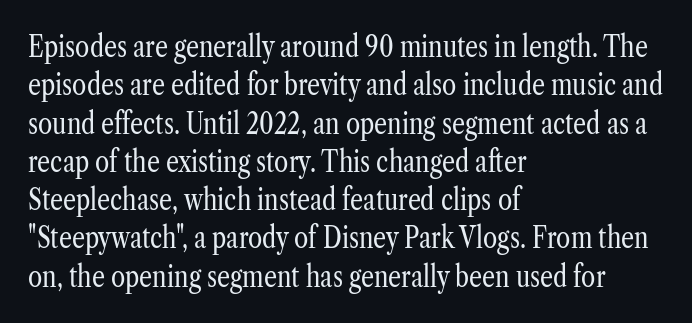
The image shows 29 px regular-weight, condensed serif type, upright; set left-aligned, normal line spacing (1.32x), normal letter spacing, not underlined; low stroke contrast and a medium x-height.
